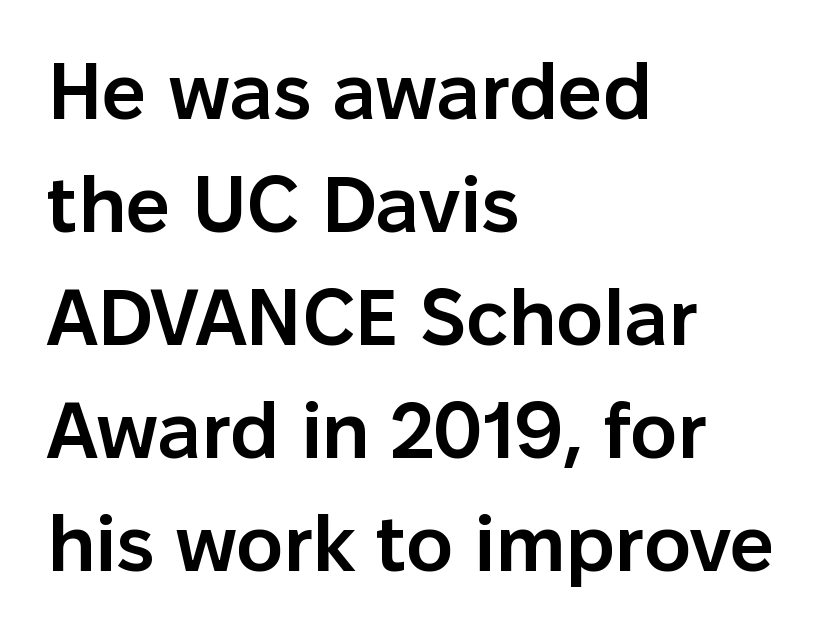
The glyphs have the mass of a demibold cut, below bold. Looks like regular typesetting: each glyph gets only the width it needs. Vertical strokes here are truly vertical. Descender tails drop into unmarked territory.
